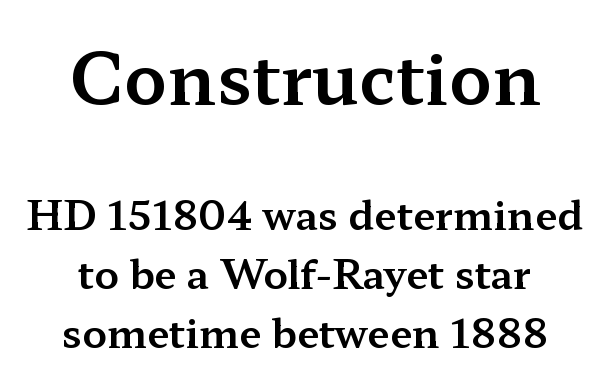
{"serif": "yes", "italic": "no", "width": "wide", "stroke_contrast": "medium", "x_height": "medium", "monospaced": "no", "underline": "no", "align": "center", "line_spacing": "normal", "line_spacing_ratio": 1.48, "letter_spacing": "normal", "letter_spacing_em": 0.0, "larger_block": "first", "size_ratio": 1.75, "glyph_px": 70}
